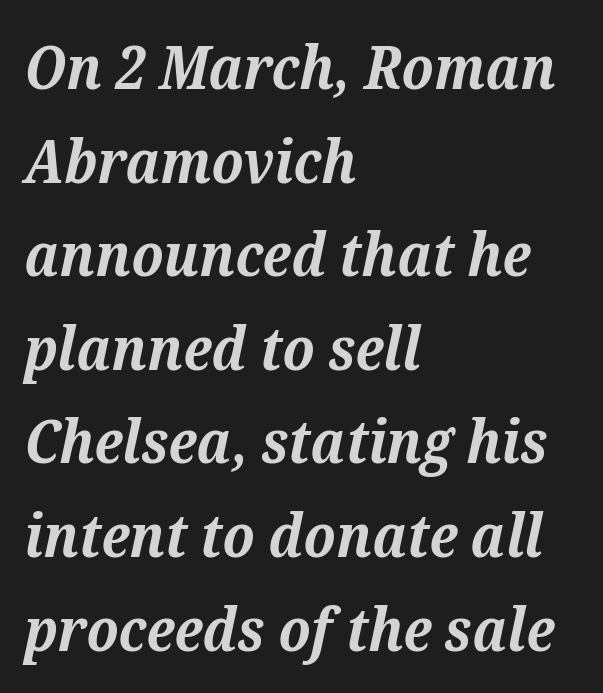
The image shows 60 px bold serif type, italic (leaning right); set left-aligned, normal line spacing (1.56x), normal letter spacing, not underlined; medium stroke contrast and a medium x-height.
